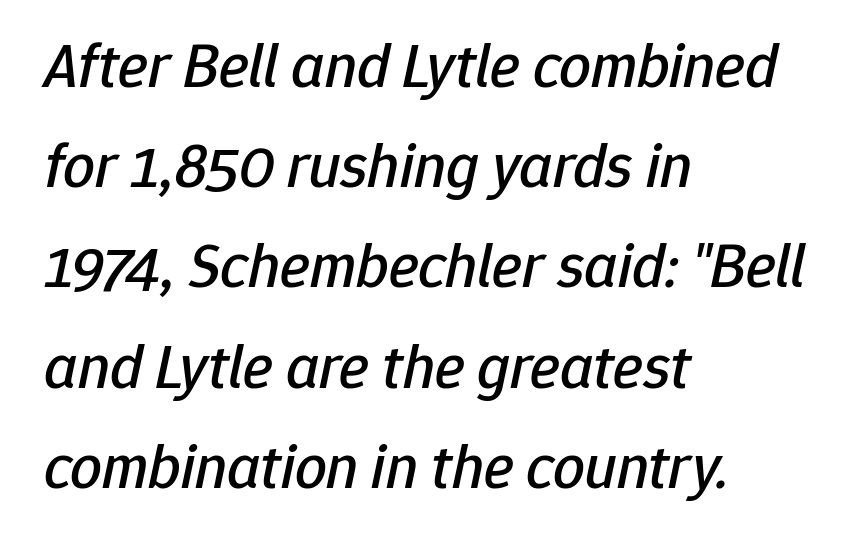
Posture: slanted. The space between consecutive lines is moderate. The gaps between neighbouring characters are ordinary and unremarkable. Leftover space on each line is placed entirely after the last word. This sample has the flowing, uneven cadence of proportional lettering. Quick note: underline off.
